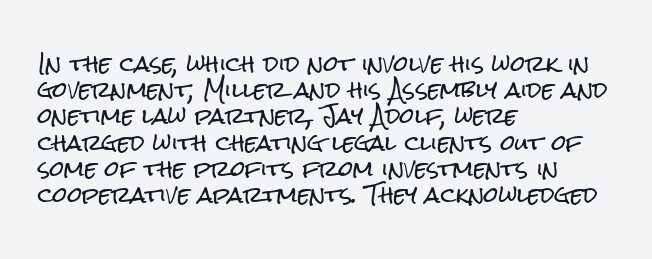
{"italic": "no", "underline": "no", "align": "left", "line_spacing": "normal", "line_spacing_ratio": 1.25, "letter_spacing": "normal", "letter_spacing_em": 0.0, "glyph_px": 21}
